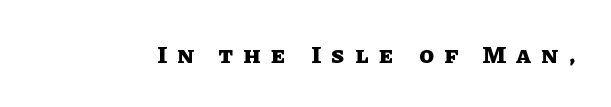
Q: Is the text bold? A: Yes.
Q: Is the text italic (slanted)? A: No, it is upright.
Q: Is the text underlined? A: No.
Q: Is the spacing between letters normal or unusually wide? A: Unusually wide.
